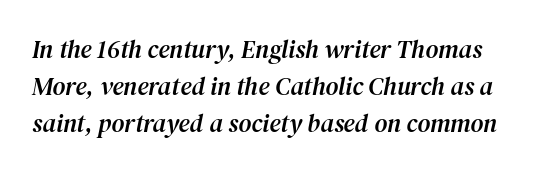
The image shows 25 px text type, italic (leaning right); set normal line spacing (1.48x), normal letter spacing, not underlined.
